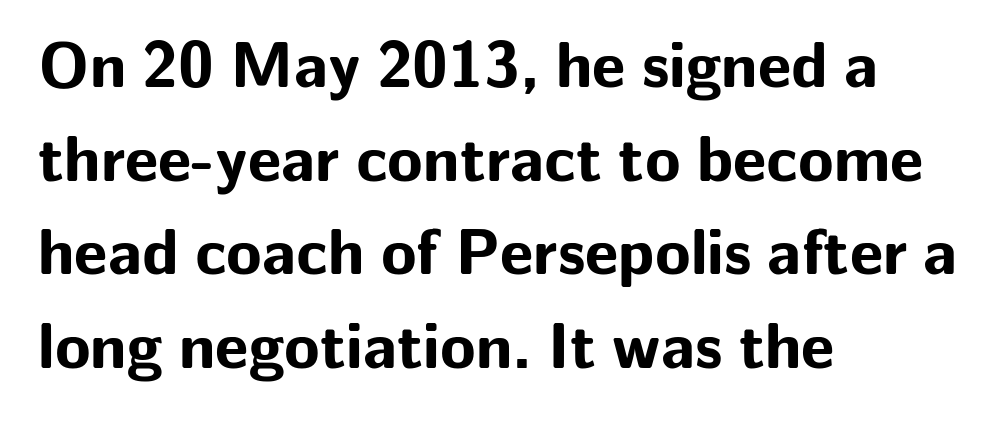
{"serif": "no", "italic": "no", "bold": "yes", "weight": "bold", "width": "normal", "stroke_contrast": "low", "x_height": "medium", "monospaced": "no", "underline": "no", "align": "left", "line_spacing": "normal", "line_spacing_ratio": 1.44, "letter_spacing": "normal", "letter_spacing_em": 0.0, "glyph_px": 65}
